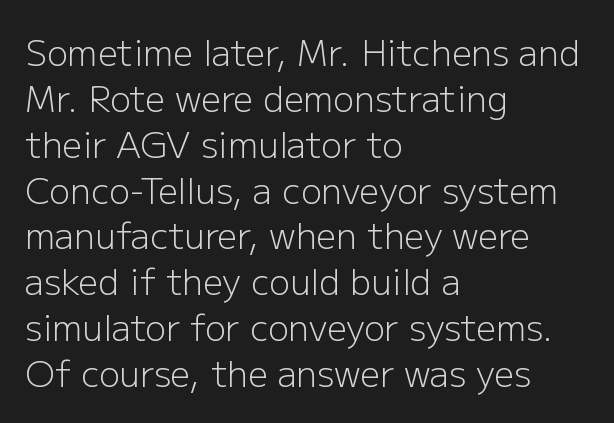
Q: Is the text bold? A: No.
Q: Is the text italic (slanted)? A: No, it is upright.
Q: Is the typeface a serif or a sans-serif typeface? A: Sans-serif.
Q: Is the text underlined? A: No.
Q: How is the paragraph aligned? A: Left-aligned.
Q: Is the spacing between letters normal or unusually wide? A: Normal.
Q: Is the spacing between lines tight, normal or loose? A: Normal.
Q: Width (condensed, normal, or wide)? A: Normal.
Q: Stroke contrast? A: Low.
Q: x-height? A: Medium.
Q: Monospaced? A: No.
